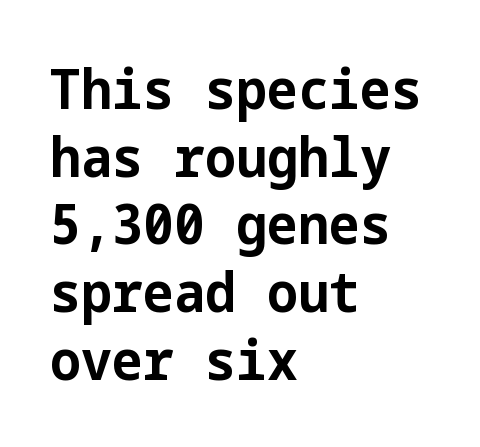
The image shows 55 px bold sans-serif type, upright; set left-aligned, line spacing 1.23x, normal letter spacing, not underlined; low stroke contrast and a medium x-height.
